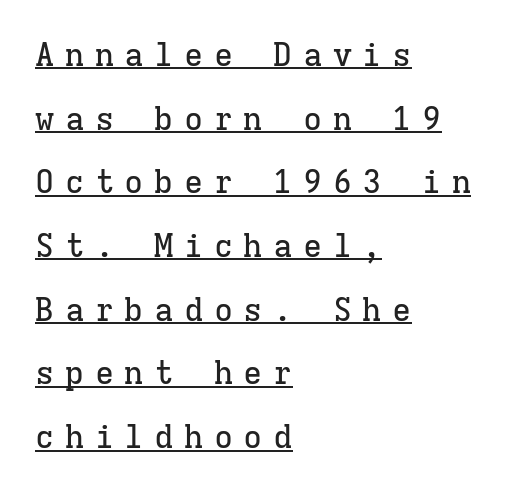
The image shows 32 px serif type, upright, monospaced; set left-aligned, loose line spacing (1.99x), unusually wide letter spacing (+0.33 em), underlined; low stroke contrast and a medium x-height.
